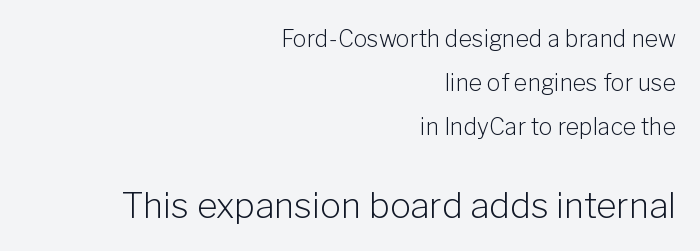
Unmarked baselines from the first word to the last. The typography opts for an upright posture over an oblique one. The characters are drawn with everyday or finer stroke widths. Vertically, the passage feels expansive, rows floating well apart.
